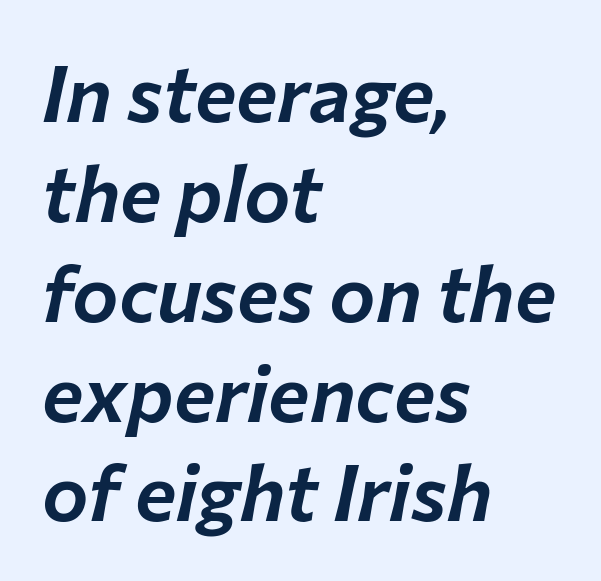
Q: Is the text italic (slanted)? A: Yes, it leans right by about 12 degrees.
Q: Is the text underlined? A: No.
Q: How is the paragraph aligned? A: Left-aligned.
Q: Is the spacing between letters normal or unusually wide? A: Normal.
Q: Is the spacing between lines tight, normal or loose? A: Normal.
Q: Width (condensed, normal, or wide)? A: Normal.
Q: Stroke contrast? A: Low.
Q: x-height? A: Medium.
Q: Monospaced? A: No.
